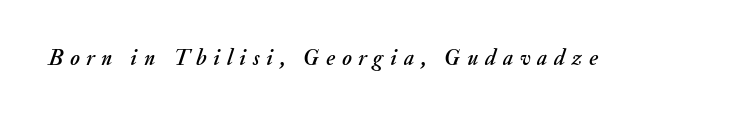
These lines were composed using italics. The space directly below the letters is spotless. These lines have a slow, spaced-out rhythm from letter to letter.
